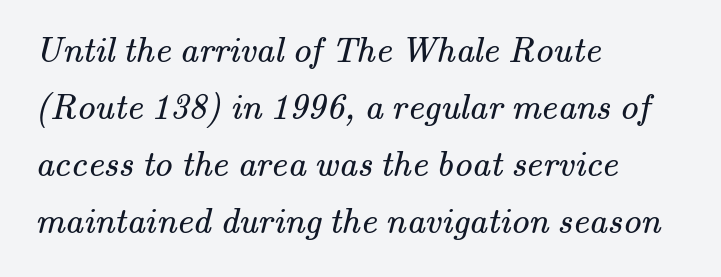
Type style note: has serifs. Do the characters align in a grid? No, the font is proportional. The passage shown is not underscored anywhere. Layout note: lines flush left. Leading matches the norm, producing a regular column. You could call the tracking neutral — neither tight nor loose.
